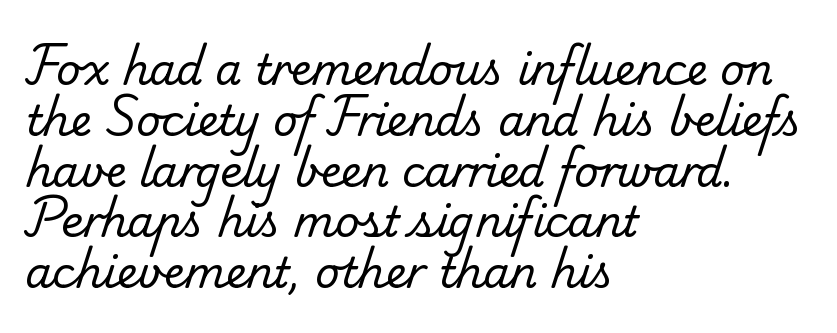
The image shows 42 px regular-weight serif type; set left-aligned, line spacing 1.21x, normal letter spacing, not underlined; low stroke contrast and a small x-height.
